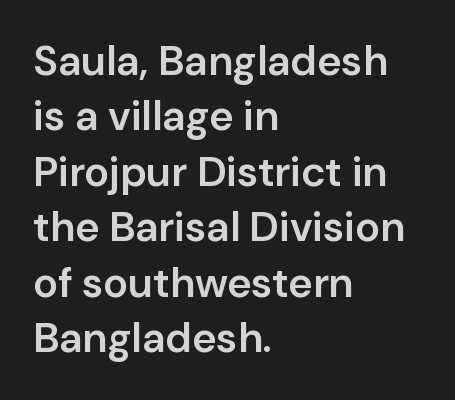
What weight is shown? A semibold, between regular and bold. The lettering holds an erect, upright posture throughout. The rag falls on the right side of this text block. Quick note: underline off. Does the type have serifs? No, each stem ends abruptly.
